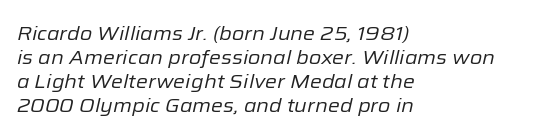
{"italic": "yes", "lean": "right", "slant_degrees": 12, "bold": "no", "underline": "no", "align": "left", "line_spacing_ratio": 1.2, "letter_spacing": "normal", "letter_spacing_em": 0.0, "glyph_px": 20}
